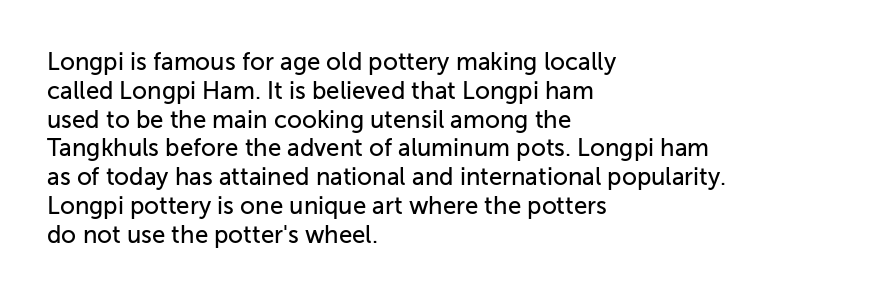
Q: Is the text italic (slanted)? A: No, it is upright.
Q: Is the text underlined? A: No.
Q: How is the paragraph aligned? A: Left-aligned.
Q: Is the spacing between letters normal or unusually wide? A: Normal.
